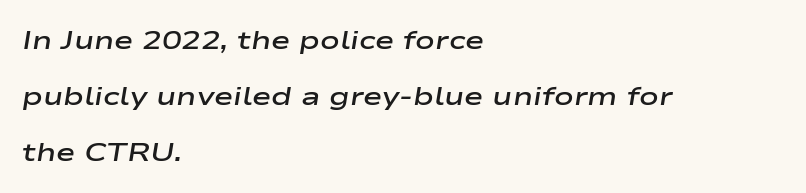
{"italic": "yes", "lean": "right", "slant_degrees": 9, "bold": "semi", "underline": "no", "align": "left", "line_spacing": "loose", "line_spacing_ratio": 2.15, "letter_spacing": "normal", "letter_spacing_em": 0.0, "glyph_px": 26}
